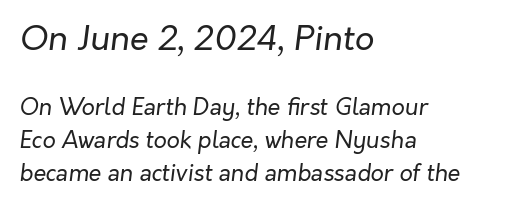
{"italic": "yes", "lean": "right", "slant_degrees": 7, "bold": "no", "weight": "regular", "width": "normal", "stroke_contrast": "low", "x_height": "medium", "monospaced": "no", "underline": "no", "align": "left", "line_spacing": "normal", "line_spacing_ratio": 1.42, "letter_spacing": "normal", "letter_spacing_em": 0.0, "larger_block": "first", "size_ratio": 1.48, "glyph_px": 34}
